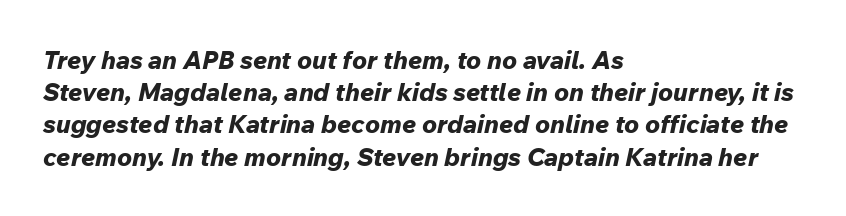
These lines sit exactly where default settings would place them. The letters are slanted; this is an italic face. What stands out about the letter spacing? Nothing — it is the standard amount. How heavy is the stroke? Heavy — this is a bold. The rag falls on the right side of this text block. The space beneath each line is pristine and unruled.
